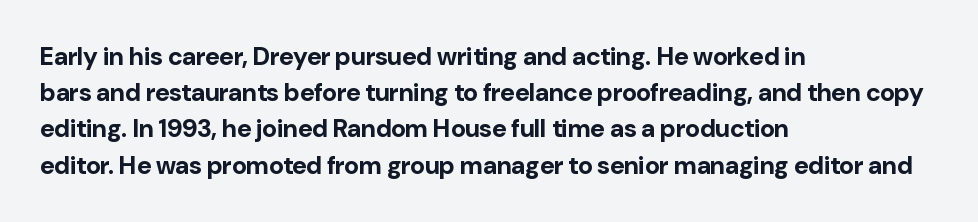
Typesetter's note: full bold, strokes at maximum text heaviness. Rendered with straight, roman letterforms. The line-height multiplier appears to be the usual default. Words appear dense and cohesive because spacing is normal. A student would call this left alignment; a typographer would say flush left, rag right. The baseline area is clear.
